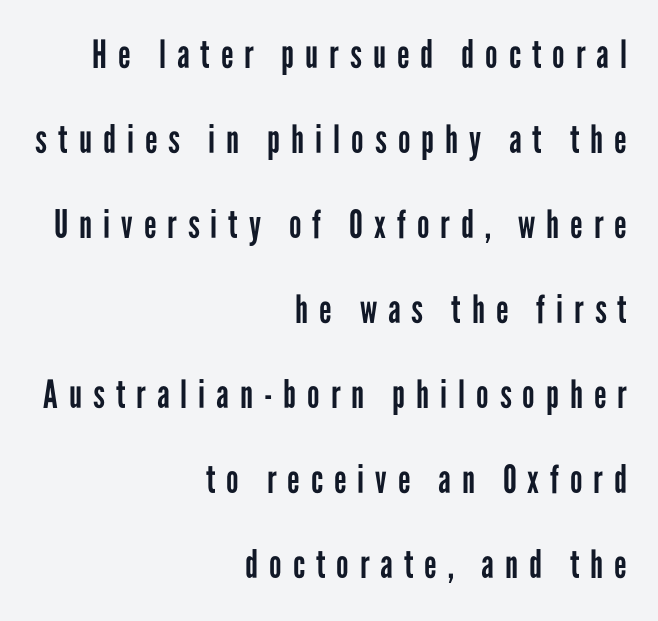
Q: Is the text bold? A: No.
Q: Is the text italic (slanted)? A: No, it is upright.
Q: Is the typeface a serif or a sans-serif typeface? A: Sans-serif.
Q: Is the text underlined? A: No.
Q: How is the paragraph aligned? A: Right-aligned.
Q: Is the spacing between letters normal or unusually wide? A: Unusually wide.
Q: Is the spacing between lines tight, normal or loose? A: Loose.
Q: Width (condensed, normal, or wide)? A: Condensed.
Q: Stroke contrast? A: Low.
Q: x-height? A: Medium.
Q: Monospaced? A: No.
